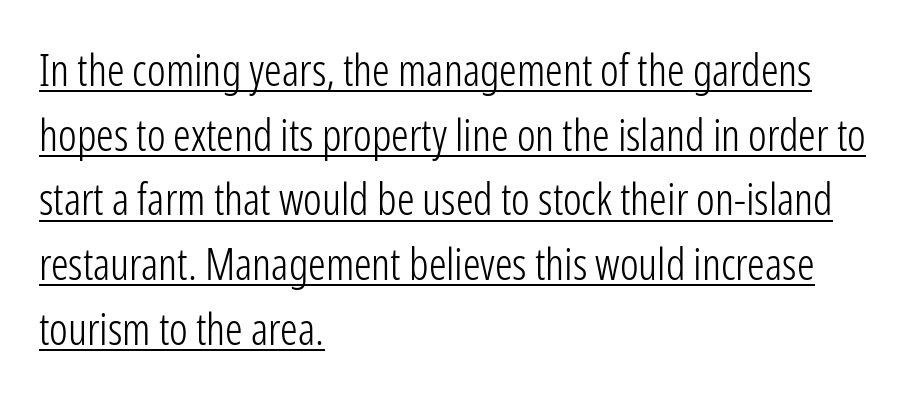
If you drew a ruler down the left edge, every line would touch it. The specimen reads as upright at a glance. The typesetting does not lean heavy: it is not bold. Font category for this specimen: sans-serif. Students, note that the glyphs here touch the page at normal intervals. Emphasis is given by a line drawn under the lettering.
